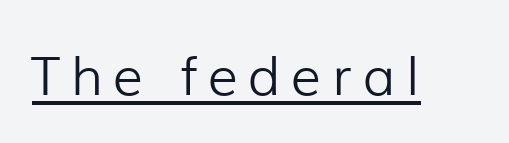
{"serif": "no", "italic": "no", "bold": "no", "weight": "light", "width": "normal", "stroke_contrast": "low", "x_height": "medium", "monospaced": "no", "underline": "yes", "letter_spacing": "wide", "letter_spacing_em": 0.2, "glyph_px": 53}
